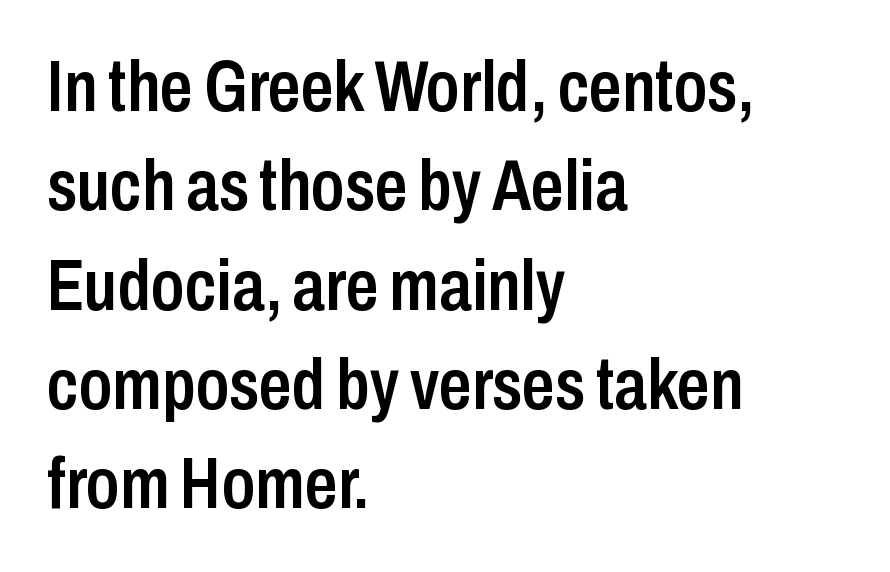
The image shows 72 px semibold, condensed sans-serif type, upright; set left-aligned, normal line spacing (1.38x), normal letter spacing, not underlined; low stroke contrast and a medium x-height.
